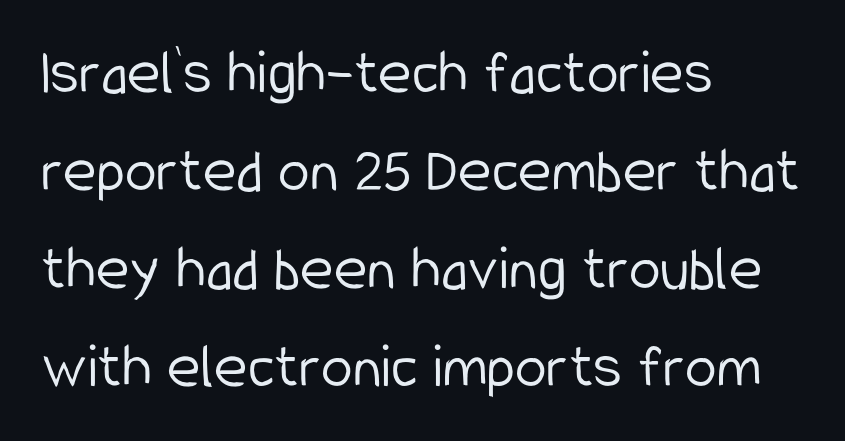
{"serif": "no", "italic": "no", "bold": "no", "weight": "light", "width": "condensed", "stroke_contrast": "low", "x_height": "medium", "monospaced": "no", "underline": "no", "align": "left", "line_spacing": "normal", "line_spacing_ratio": 1.53, "letter_spacing": "normal", "letter_spacing_em": 0.0, "glyph_px": 64}
